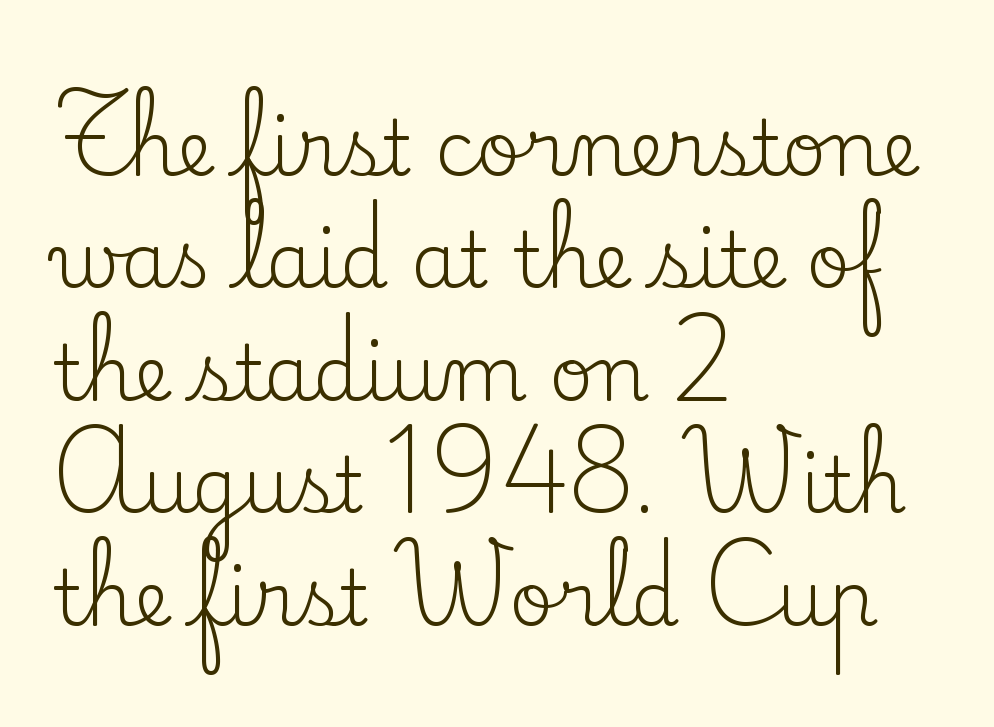
The image shows 77 px regular-weight type, upright; set left-aligned, normal line spacing (1.46x), normal letter spacing, not underlined; low stroke contrast and a small x-height.
